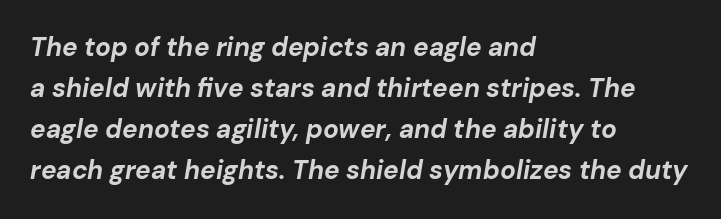
Q: Is the text bold? A: Yes.
Q: Is the text italic (slanted)? A: Yes, it leans right by about 10 degrees.
Q: Is the text underlined? A: No.
Q: How is the paragraph aligned? A: Left-aligned.
Q: Is the spacing between letters normal or unusually wide? A: Normal.
Q: Is the spacing between lines tight, normal or loose? A: Normal.
